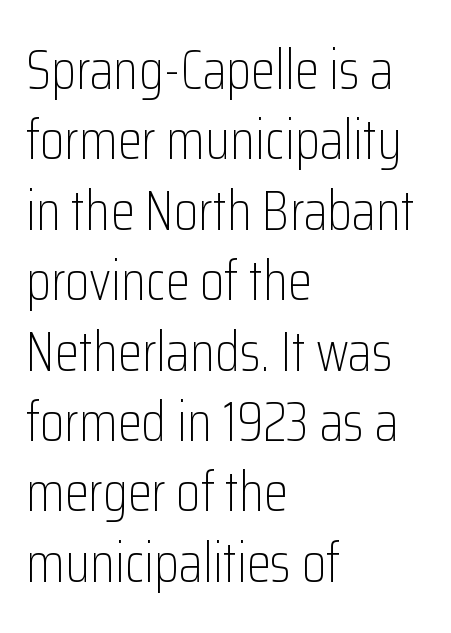
Q: Is the text bold? A: No.
Q: Is the text italic (slanted)? A: No, it is upright.
Q: Is the typeface a serif or a sans-serif typeface? A: Sans-serif.
Q: Is the text underlined? A: No.
Q: How is the paragraph aligned? A: Left-aligned.
Q: Is the spacing between letters normal or unusually wide? A: Normal.
Q: Is the spacing between lines tight, normal or loose? A: Normal.
Q: Width (condensed, normal, or wide)? A: Condensed.
Q: Stroke contrast? A: Low.
Q: x-height? A: Medium.
Q: Monospaced? A: No.
